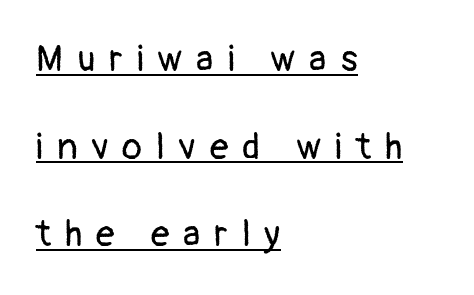
{"serif": "no", "italic": "no", "bold": "no", "weight": "regular", "width": "normal", "stroke_contrast": "low", "x_height": "medium", "monospaced": "no", "underline": "yes", "align": "left", "line_spacing": "loose", "line_spacing_ratio": 2.37, "letter_spacing": "wide", "letter_spacing_em": 0.38, "glyph_px": 37}
